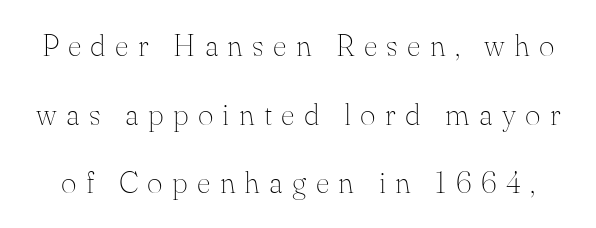
The image shows 30 px thin serif type, upright; set loose line spacing (2.29x), unusually wide letter spacing (+0.31 em), not underlined; medium stroke contrast and a small x-height.
